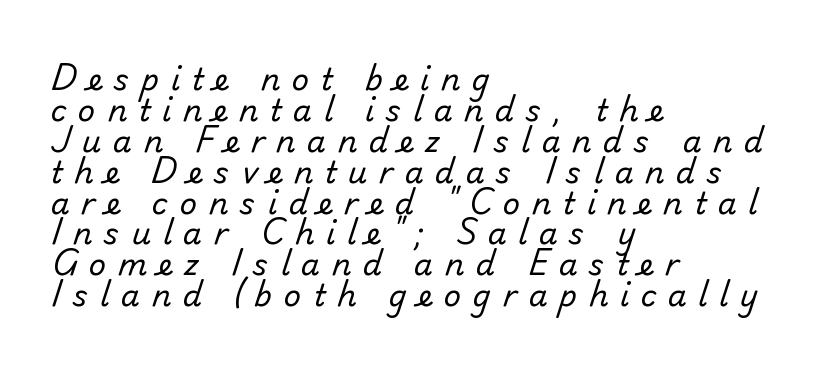
Q: Is the text bold? A: No.
Q: Is the typeface a serif or a sans-serif typeface? A: Sans-serif.
Q: Is the text underlined? A: No.
Q: How is the paragraph aligned? A: Left-aligned.
Q: Is the spacing between letters normal or unusually wide? A: Unusually wide.
Q: Is the spacing between lines tight, normal or loose? A: Tight.
Q: Width (condensed, normal, or wide)? A: Normal.
Q: Stroke contrast? A: Low.
Q: x-height? A: Small.
Q: Monospaced? A: No.
